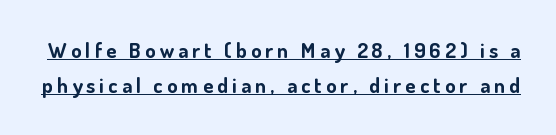
Q: Is the text bold? A: Yes.
Q: Is the text italic (slanted)? A: No, it is upright.
Q: Is the text underlined? A: Yes.
Q: Is the spacing between letters normal or unusually wide? A: Unusually wide.
Q: Is the spacing between lines tight, normal or loose? A: Normal.
